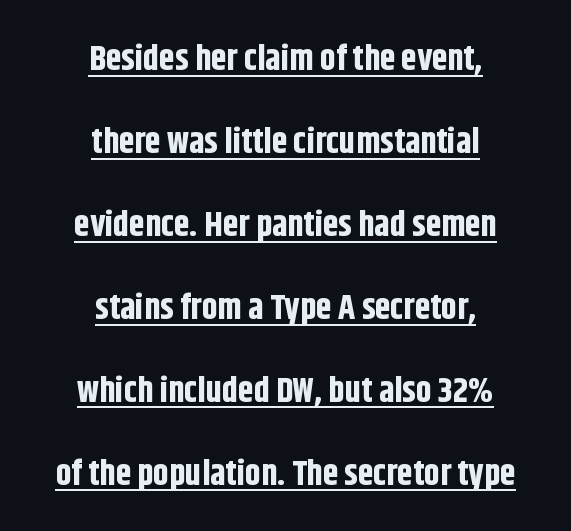
Q: Is the text bold? A: Yes.
Q: Is the text italic (slanted)? A: No, it is upright.
Q: Is the typeface a serif or a sans-serif typeface? A: Sans-serif.
Q: Is the text underlined? A: Yes.
Q: How is the paragraph aligned? A: Centered.
Q: Is the spacing between letters normal or unusually wide? A: Normal.
Q: Is the spacing between lines tight, normal or loose? A: Loose.
Q: Width (condensed, normal, or wide)? A: Condensed.
Q: Stroke contrast? A: Low.
Q: x-height? A: Large.
Q: Monospaced? A: No.
